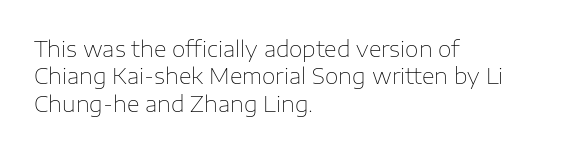
The image shows 22 px text type, upright; set left-aligned, line spacing 1.24x, normal letter spacing, not underlined.
